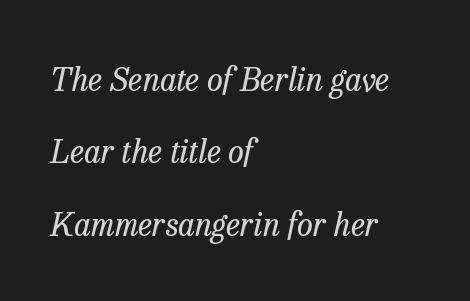
The image shows 32 px regular-weight serif type, italic (leaning right); set left-aligned, loose line spacing (2.26x), normal letter spacing, not underlined; low stroke contrast and a medium x-height.
